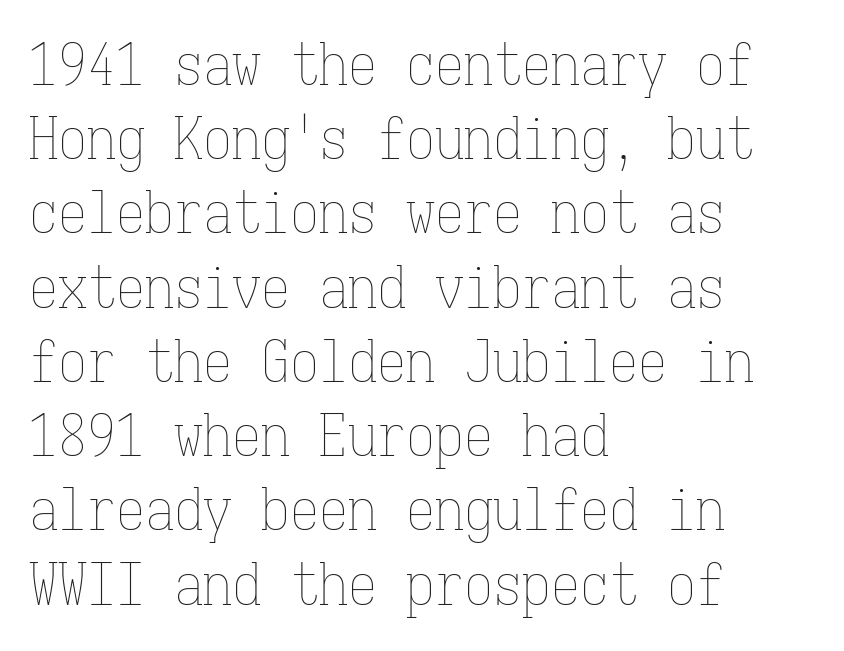
{"italic": "no", "bold": "no", "weight": "thin", "width": "condensed", "stroke_contrast": "low", "x_height": "medium", "monospaced": "yes", "underline": "no", "align": "left", "line_spacing": "normal", "line_spacing_ratio": 1.28, "letter_spacing": "normal", "letter_spacing_em": 0.0, "glyph_px": 58}
